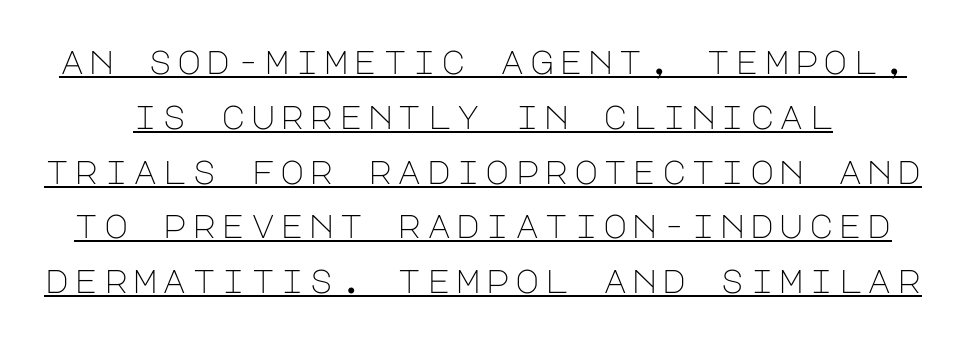
Q: Is the text bold? A: No.
Q: Is the text italic (slanted)? A: No, it is upright.
Q: Is the typeface a serif or a sans-serif typeface? A: Sans-serif.
Q: Is the text underlined? A: Yes.
Q: Is the spacing between lines tight, normal or loose? A: Normal.
Q: Width (condensed, normal, or wide)? A: Normal.
Q: Stroke contrast? A: Low.
Q: x-height? A: Large.
